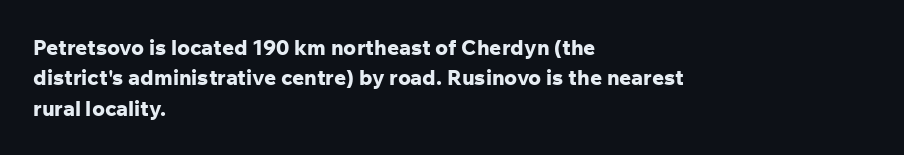
Notice how the stems are strictly vertical — no italics here. These words are printed bold, with thick strokes throughout. Leading: standard. You could call the tracking neutral — neither tight nor loose. The rendering anchors every line to the left-hand side. The words here are not underlined.
